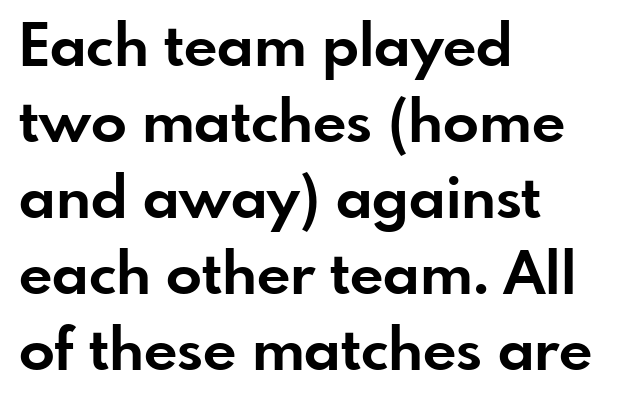
The string is rendered with underlining switched off. One-word summary of the alignment: left. Looks like regular typesetting: each glyph gets only the width it needs. Normally led — the rows are evenly, conventionally spaced.
